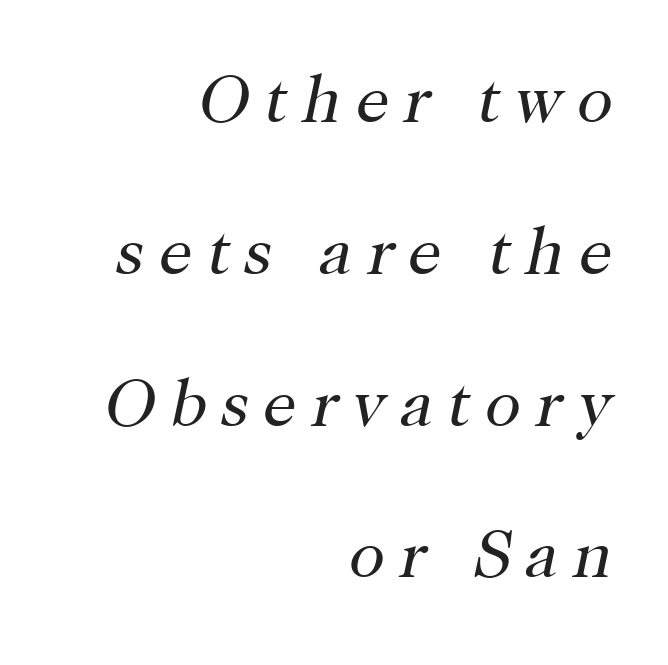
Q: Is the text bold? A: No.
Q: Is the text italic (slanted)? A: Yes, it leans right by about 12 degrees.
Q: Is the typeface a serif or a sans-serif typeface? A: Serif.
Q: Is the text underlined? A: No.
Q: How is the paragraph aligned? A: Right-aligned.
Q: Is the spacing between letters normal or unusually wide? A: Unusually wide.
Q: Is the spacing between lines tight, normal or loose? A: Loose.
Q: Width (condensed, normal, or wide)? A: Normal.
Q: Stroke contrast? A: High.
Q: x-height? A: Medium.
Q: Monospaced? A: No.
